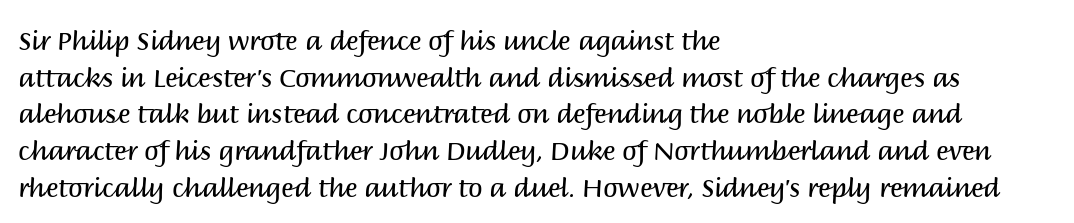
The image shows 26 px text type; set left-aligned, normal line spacing (1.41x), normal letter spacing, not underlined.
